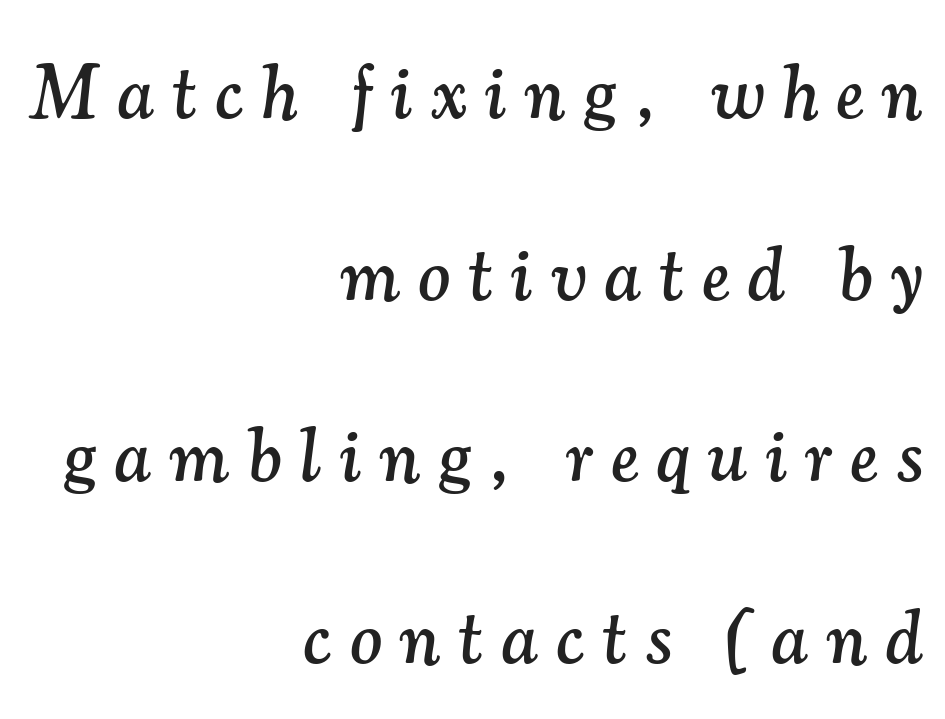
{"serif": "yes", "italic": "yes", "lean": "right", "slant_degrees": 7, "width": "normal", "stroke_contrast": "medium", "x_height": "small", "monospaced": "no", "underline": "no", "align": "right", "line_spacing": "loose", "line_spacing_ratio": 2.39, "letter_spacing": "wide", "letter_spacing_em": 0.24, "glyph_px": 76}
